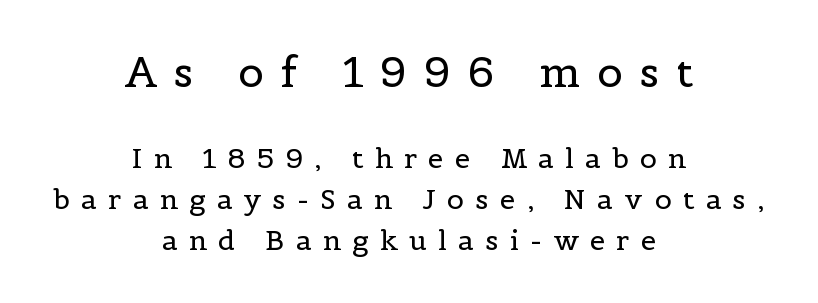
The image shows 42 px regular-weight serif type, upright; set centered, normal line spacing (1.46x), unusually wide letter spacing (+0.4 em), not underlined; the first (top) block is 1.5x larger; a medium x-height.
